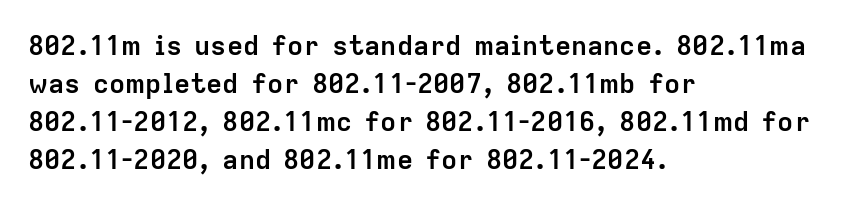
The image shows 27 px bold type, upright; set left-aligned, normal line spacing (1.41x), normal letter spacing, not underlined.
